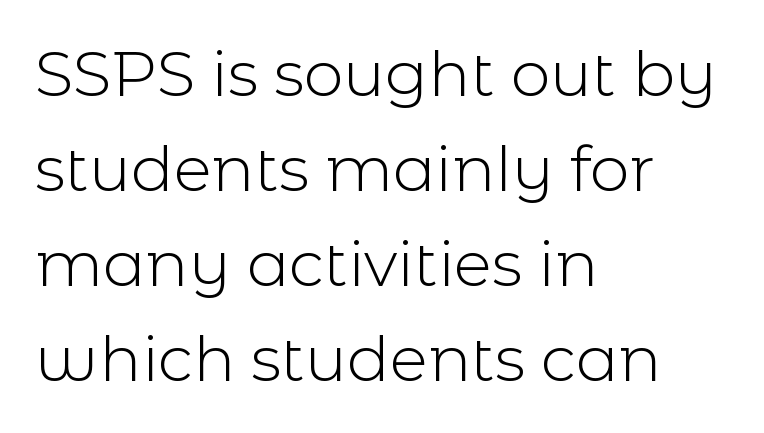
{"serif": "no", "italic": "no", "bold": "no", "weight": "light", "width": "normal", "x_height": "medium", "monospaced": "no", "underline": "no", "align": "left", "line_spacing": "normal", "line_spacing_ratio": 1.51, "letter_spacing": "normal", "letter_spacing_em": 0.0, "glyph_px": 63}
